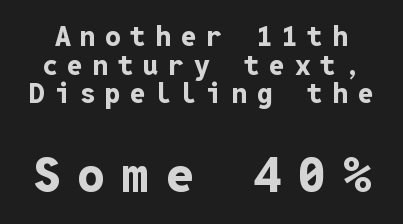
The image shows 49 px bold sans-serif type, upright, monospaced; set tight line spacing (1.02x), unusually wide letter spacing (+0.34 em), not underlined; the second (bottom) block is 1.75x larger; low stroke contrast and a medium x-height.
